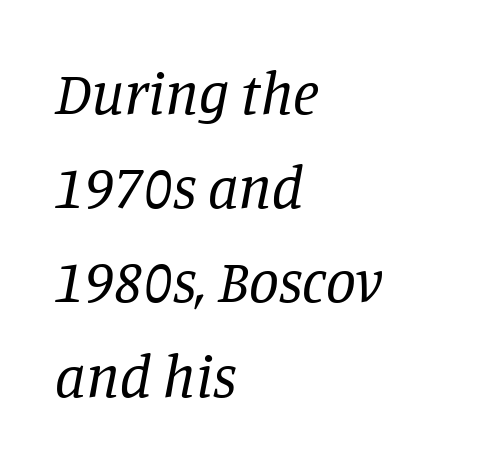
Q: Is the text bold? A: No.
Q: Is the text italic (slanted)? A: Yes, it leans right by about 11 degrees.
Q: Is the typeface a serif or a sans-serif typeface? A: Serif.
Q: Is the text underlined? A: No.
Q: How is the paragraph aligned? A: Left-aligned.
Q: Is the spacing between letters normal or unusually wide? A: Normal.
Q: Is the spacing between lines tight, normal or loose? A: Normal.
Q: Width (condensed, normal, or wide)? A: Normal.
Q: Stroke contrast? A: Low.
Q: x-height? A: Large.
Q: Monospaced? A: No.
